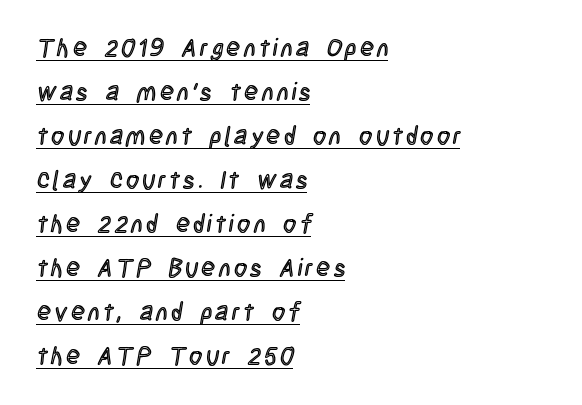
{"underline": "yes", "align": "left", "line_spacing_ratio": 1.76, "glyph_px": 25}
